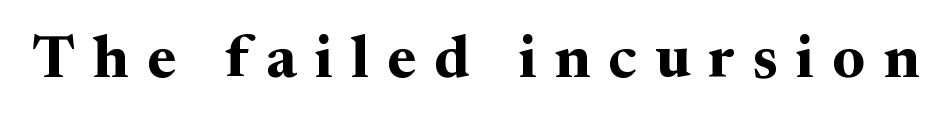
{"serif": "yes", "italic": "no", "bold": "yes", "weight": "bold", "width": "normal", "stroke_contrast": "medium", "x_height": "medium", "monospaced": "no", "underline": "no", "letter_spacing": "wide", "letter_spacing_em": 0.3, "glyph_px": 60}
